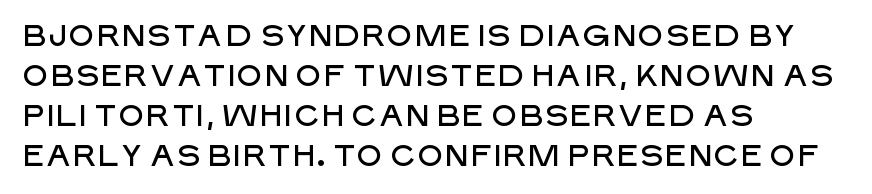
The leading is moderate, giving the passage an even texture. The face used here is proportionally spaced, like ordinary book or web type. Letters rest on an invisible, unmarked baseline. How are the letters spaced? Ordinarily, with no added tracking. The type sits square on the baseline with zero lean.
